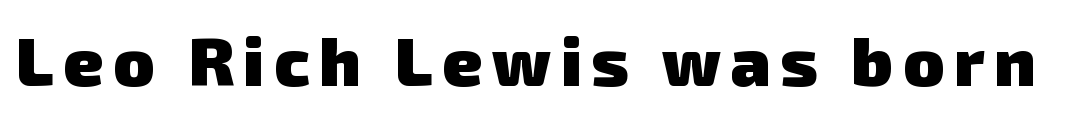
The image shows 68 px heavy sans-serif type; set not underlined; low stroke contrast and a medium x-height.
